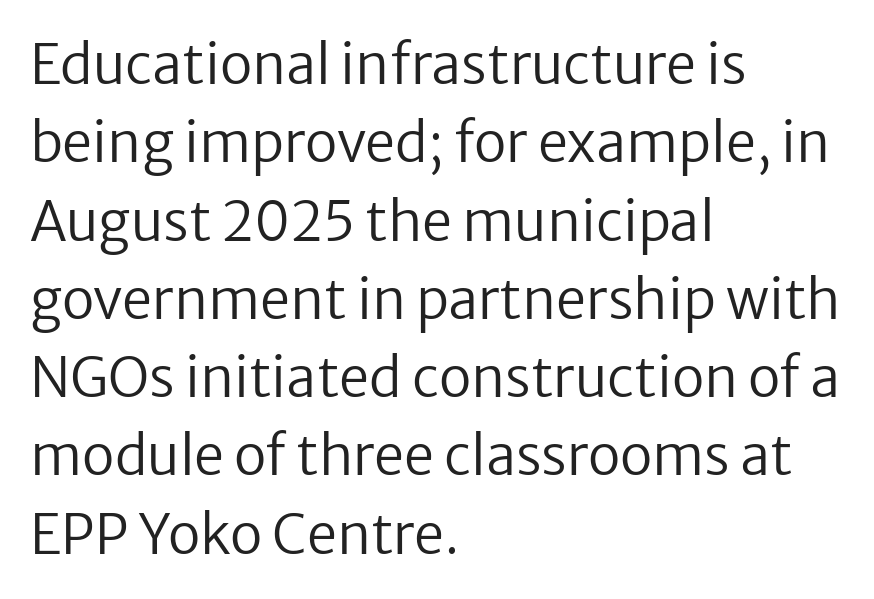
The image shows 54 px regular-weight sans-serif type, upright; set left-aligned, normal line spacing (1.45x), normal letter spacing, not underlined; low stroke contrast and a medium x-height.
